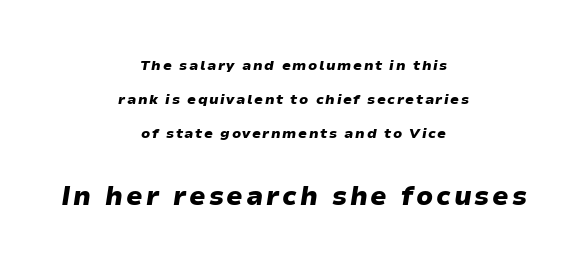
Q: Is the text bold? A: Yes.
Q: Is the text italic (slanted)? A: Yes, it leans right by about 9 degrees.
Q: Is the text underlined? A: No.
Q: How is the paragraph aligned? A: Centered.
Q: Is the spacing between lines tight, normal or loose? A: Loose.
Q: Which block of text is set in a larger size, the first (top) or the second (bottom)? A: The second (bottom) one.
